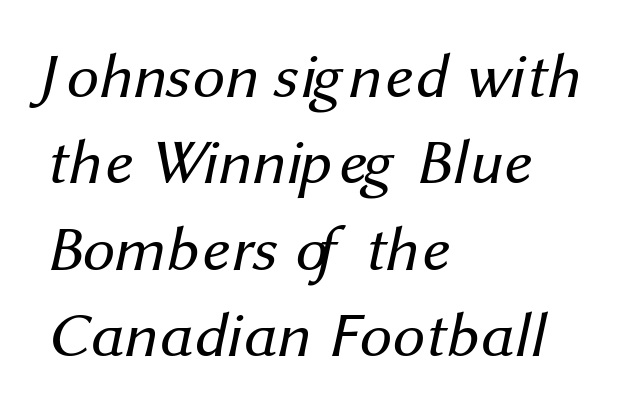
{"serif": "no", "bold": "no", "weight": "regular", "width": "normal", "stroke_contrast": "medium", "x_height": "medium", "monospaced": "no", "underline": "no", "align": "left", "line_spacing": "normal", "line_spacing_ratio": 1.35, "letter_spacing": "normal", "letter_spacing_em": 0.0, "glyph_px": 64}
